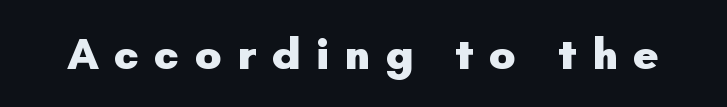
{"serif": "no", "italic": "no", "bold": "yes", "weight": "heavy", "width": "normal", "stroke_contrast": "low", "x_height": "small", "monospaced": "no", "underline": "no", "letter_spacing": "wide", "letter_spacing_em": 0.33, "glyph_px": 45}
